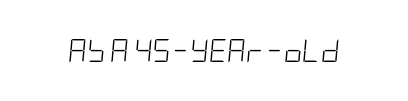
Each row of text sits above clean, open space. Stems and bowls with no extra thickness — not bold. The specimen reads as italic at a glance. The type is set solid horizontally, with unmodified tracking.
